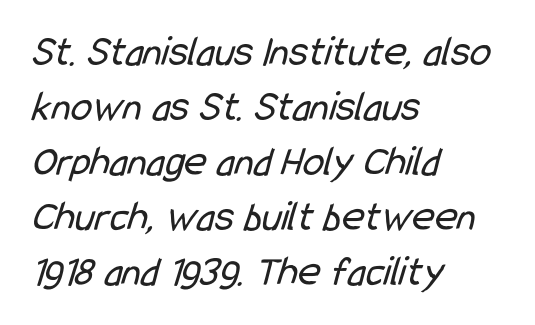
Stroke mass is kept to a normal reading level or below. This sample keeps an unexceptional amount of space between lines. Spacing verdict: proportional, widths tailored to each character. Classification — sans serif. These lines are set flush left with a ragged right edge.
